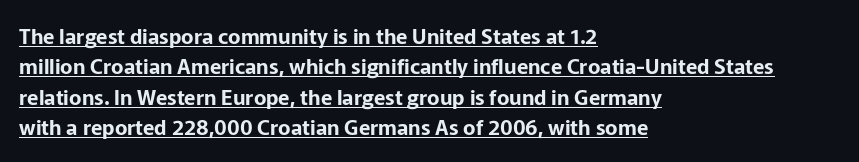
The image shows 21 px text type, upright; set left-aligned, normal line spacing (1.45x), normal letter spacing, underlined.
